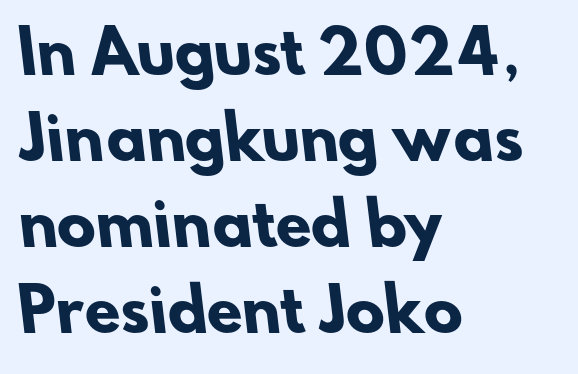
The image shows 58 px heavy sans-serif type; set left-aligned, normal line spacing (1.48x), normal letter spacing, not underlined; low stroke contrast and a small x-height.
